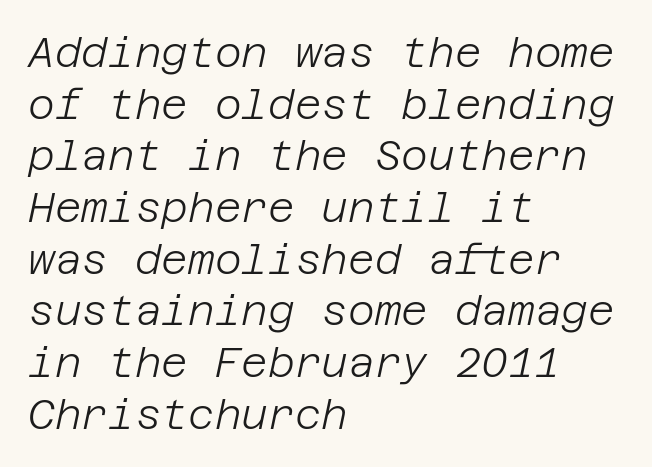
{"italic": "yes", "lean": "right", "slant_degrees": 12, "bold": "no", "weight": "light", "width": "normal", "stroke_contrast": "low", "x_height": "large", "underline": "no", "align": "left", "line_spacing": "normal", "line_spacing_ratio": 1.26, "letter_spacing": "normal", "letter_spacing_em": 0.0, "glyph_px": 41}
